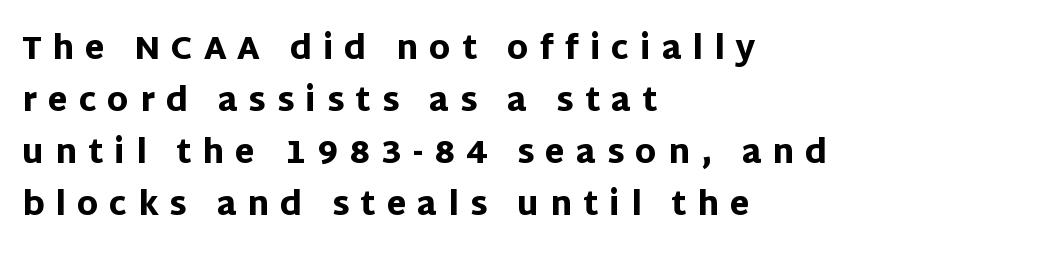
Weight: bold. The glyphs are unaccompanied by any horizontal stroke below them. Tall strokes in this sample are plumb rather than angled. Serif or sans? Sans — the stroke terminals are bare.
